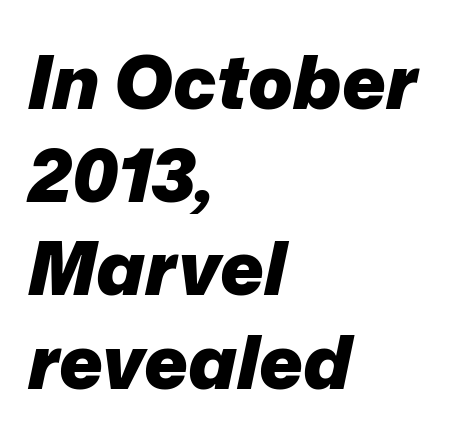
It's the slanting kind of type. The rag falls on the right side of this text block. Is there much room between lines? A standard amount, neither cramped nor airy. Thick stems and heavy bowls — unmistakably bold. The words here are not underlined. The type is set solid horizontally, with unmodified tracking.
